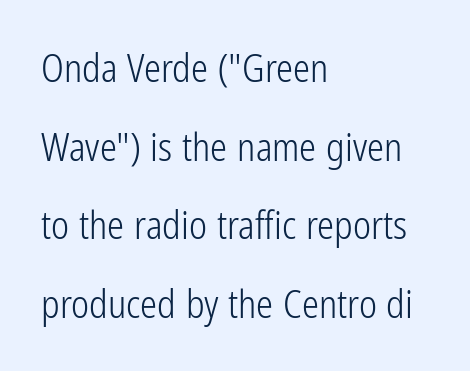
{"serif": "no", "italic": "no", "bold": "no", "weight": "light", "width": "condensed", "stroke_contrast": "low", "x_height": "medium", "monospaced": "no", "underline": "no", "align": "left", "line_spacing": "loose", "line_spacing_ratio": 2.07, "letter_spacing": "normal", "letter_spacing_em": 0.0, "glyph_px": 38}
